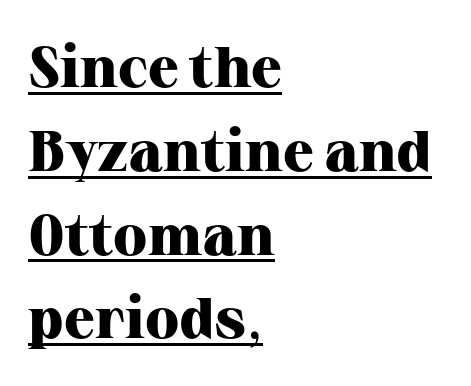
These lines were composed using upright roman letters. A typesetter would label this face a serif. Notice how the passage keeps a crisp vertical edge on the left only. You could not count columns in this text — the font is proportionally spaced. The glyphs have the mass of a bold cut. The space between consecutive lines is moderate.
